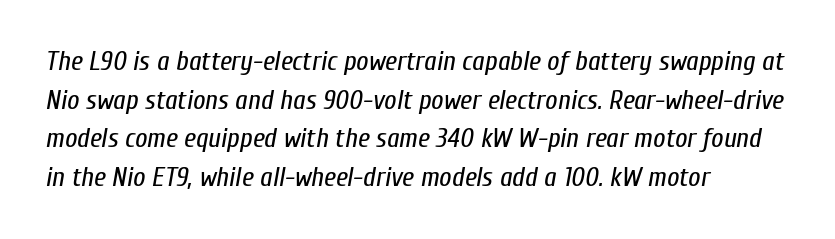
If you drew a line through each stem, it would be angled. Visually the block forms a straight wall on the left and a jagged coastline on the right. Underline: absent. Does extra space separate the letters? No, they use regular spacing. Regular leading.
